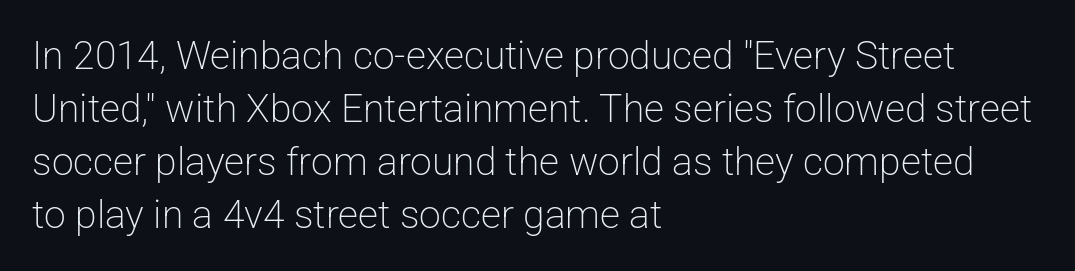
{"serif": "no", "italic": "no", "bold": "no", "weight": "light", "width": "normal", "stroke_contrast": "low", "x_height": "medium", "monospaced": "no", "underline": "no", "align": "left", "line_spacing": "normal", "line_spacing_ratio": 1.36, "letter_spacing": "normal", "letter_spacing_em": 0.0, "glyph_px": 39}
